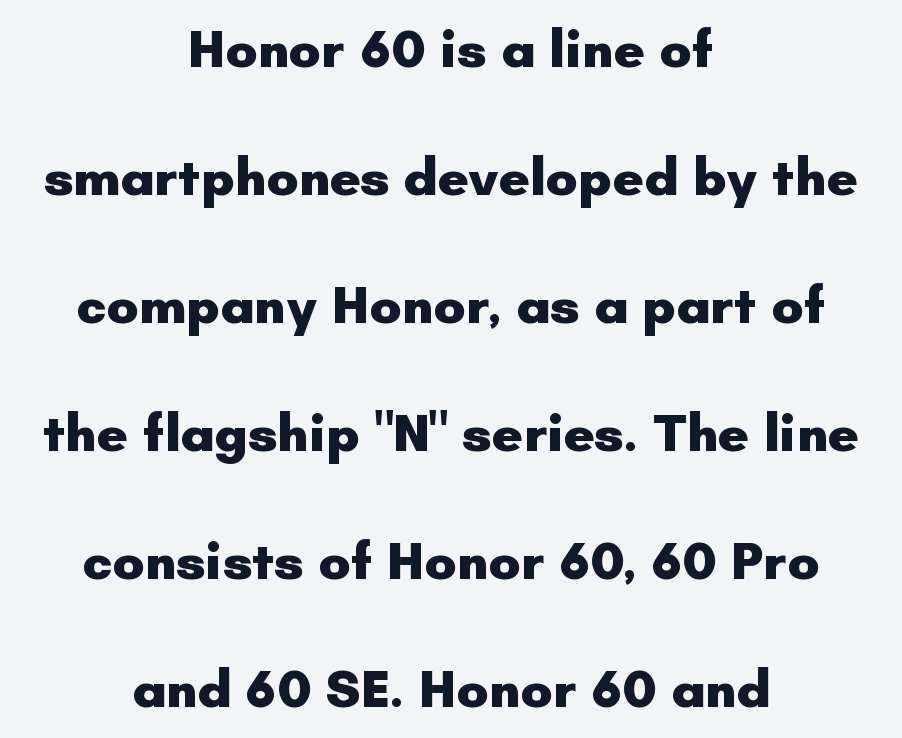
{"serif": "no", "italic": "no", "bold": "yes", "weight": "heavy", "width": "normal", "stroke_contrast": "low", "x_height": "small", "monospaced": "no", "underline": "no", "align": "center", "line_spacing": "loose", "line_spacing_ratio": 2.37, "letter_spacing": "normal", "letter_spacing_em": 0.0, "glyph_px": 54}
